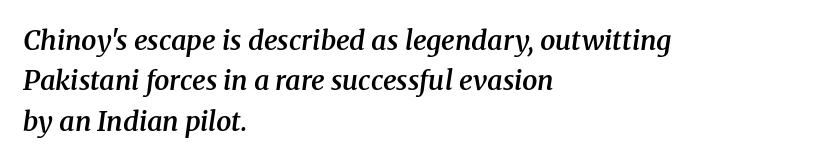
Q: Is the text bold? A: Semi-bold.
Q: Is the text italic (slanted)? A: Yes, it leans right by about 8 degrees.
Q: Is the text underlined? A: No.
Q: How is the paragraph aligned? A: Left-aligned.
Q: Is the spacing between letters normal or unusually wide? A: Normal.
Q: Is the spacing between lines tight, normal or loose? A: Normal.
